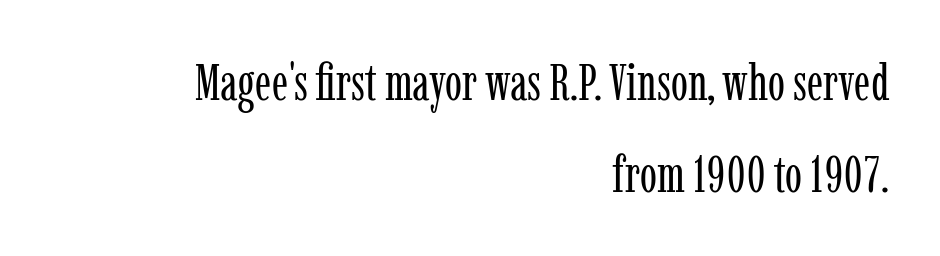
{"serif": "yes", "italic": "no", "bold": "no", "weight": "regular", "width": "condensed", "stroke_contrast": "low", "x_height": "medium", "monospaced": "no", "underline": "no", "align": "right", "line_spacing_ratio": 1.8, "letter_spacing": "normal", "letter_spacing_em": 0.0, "glyph_px": 51}
